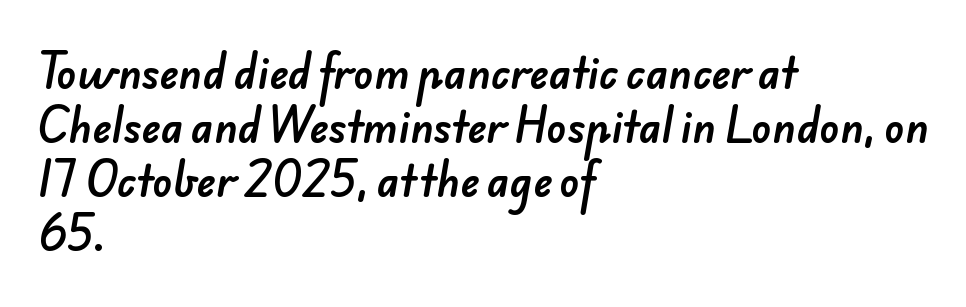
Short note: letters normally spaced. Each line starts at the same left margin while the right side varies. Evenly set lines give the paragraph a standard silhouette. The rendering uses natural spacing where letterforms have individual widths. Are there feet on the stems? There aren't — it's a sans.
